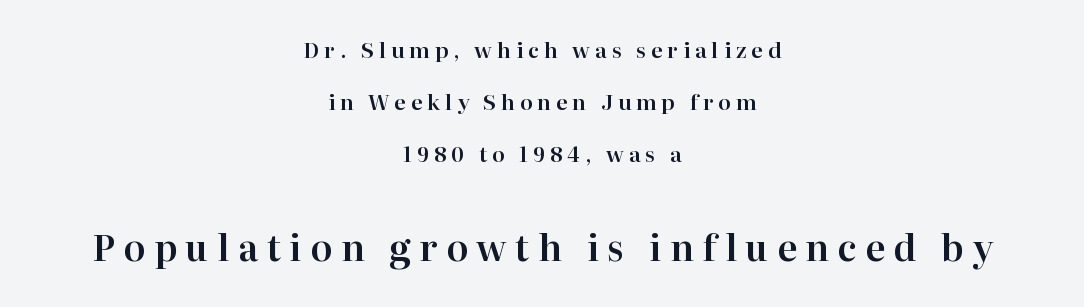
Is there much room between lines? Yes — plenty of vertical air separates them. Regarding serifs, this sample has them. Is this a fixed-width face? No — the glyphs have proportional, varying widths. Leftover space on each line is divided equally before and after the words. Upright lettering throughout. The lower block of text is set noticeably larger than the block above it.
